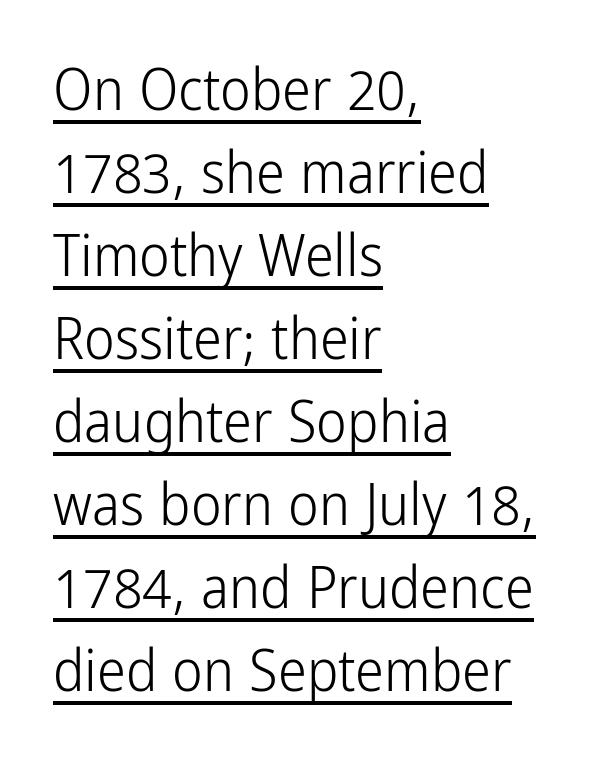
{"serif": "no", "italic": "no", "bold": "no", "weight": "light", "width": "condensed", "stroke_contrast": "low", "x_height": "medium", "monospaced": "no", "underline": "yes", "align": "left", "line_spacing": "normal", "line_spacing_ratio": 1.43, "letter_spacing": "normal", "letter_spacing_em": 0.0, "glyph_px": 58}
